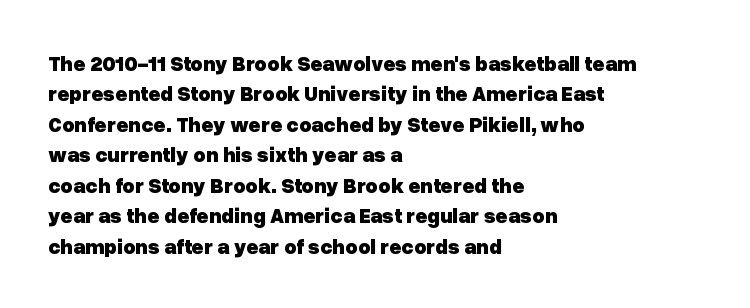
Q: Is the text bold? A: Yes.
Q: Is the text italic (slanted)? A: No, it is upright.
Q: Is the text underlined? A: No.
Q: How is the paragraph aligned? A: Left-aligned.
Q: Is the spacing between letters normal or unusually wide? A: Normal.
Q: Is the spacing between lines tight, normal or loose? A: Normal.
